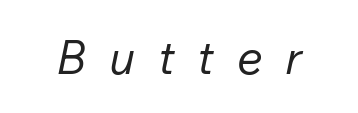
{"italic": "yes", "lean": "right", "slant_degrees": 12, "bold": "no", "weight": "regular", "width": "normal", "stroke_contrast": "low", "x_height": "medium", "monospaced": "no", "underline": "no", "letter_spacing": "wide", "letter_spacing_em": 0.49, "glyph_px": 46}
